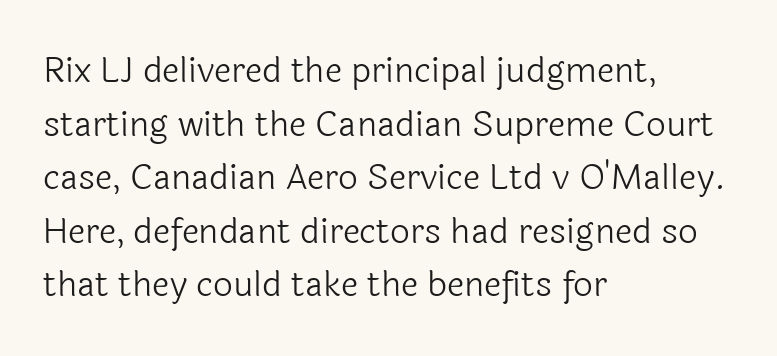
{"serif": "no", "italic": "no", "bold": "no", "weight": "light", "width": "normal", "x_height": "medium", "monospaced": "no", "underline": "no", "align": "left", "line_spacing": "normal", "line_spacing_ratio": 1.53, "letter_spacing": "normal", "letter_spacing_em": 0.0, "glyph_px": 35}
